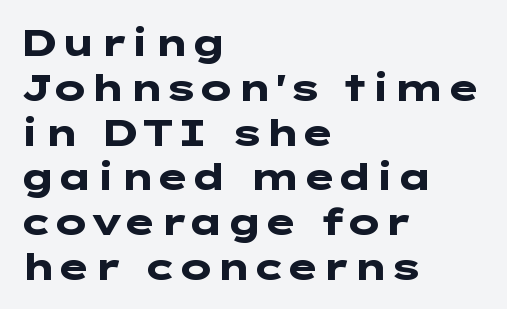
Q: Is the text bold? A: Yes.
Q: Is the text italic (slanted)? A: No, it is upright.
Q: Is the typeface a serif or a sans-serif typeface? A: Sans-serif.
Q: Is the text underlined? A: No.
Q: How is the paragraph aligned? A: Left-aligned.
Q: Is the spacing between letters normal or unusually wide? A: Normal.
Q: Width (condensed, normal, or wide)? A: Wide.
Q: Stroke contrast? A: Low.
Q: x-height? A: Medium.
